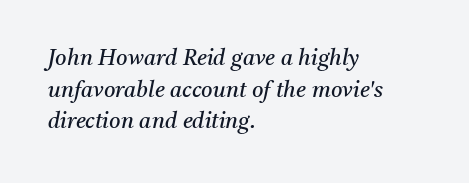
The passage shown is not bold in any degree. Notice how the passage keeps a crisp vertical edge on the left only. The leading is moderate, giving the passage an even texture. The strip under each line holds only bare page.
